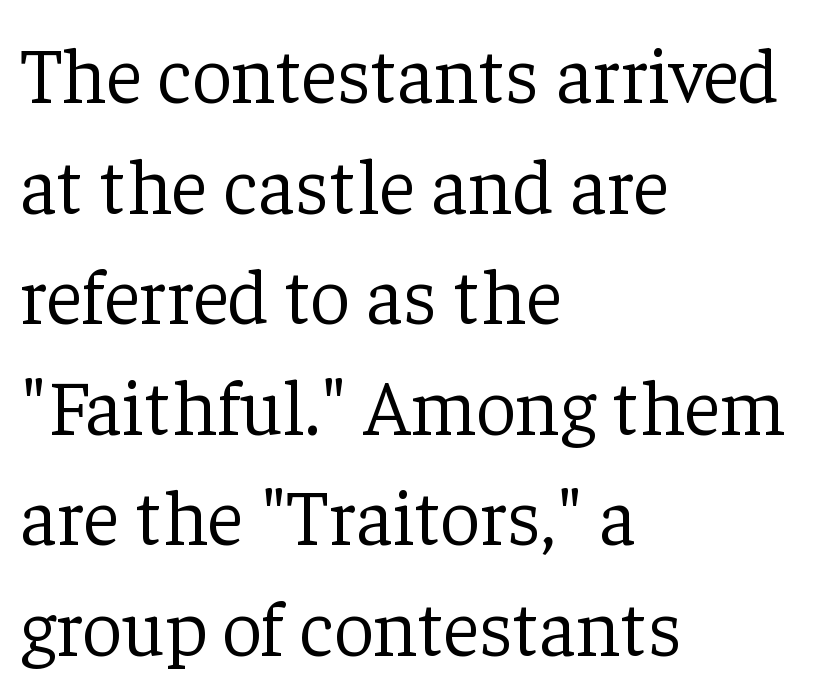
{"serif": "yes", "italic": "no", "bold": "no", "weight": "light", "width": "normal", "stroke_contrast": "low", "x_height": "medium", "monospaced": "no", "underline": "no", "align": "left", "line_spacing": "normal", "line_spacing_ratio": 1.4, "letter_spacing": "normal", "letter_spacing_em": 0.0, "glyph_px": 79}
